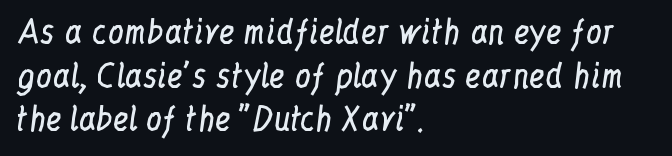
Caption: multi-line text, flush left, ragged right. A typesetter would call this zero additional tracking. The letters advance in unequal steps, a hallmark of proportional type. This is not heavy type; no bold has been used.
